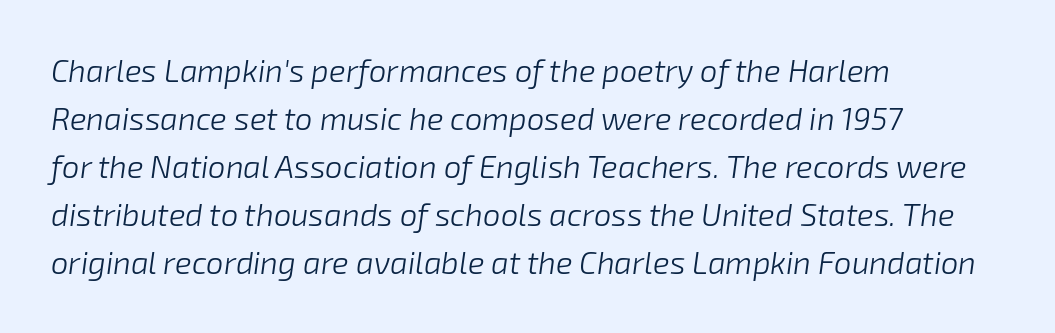
Q: Is the text bold? A: No.
Q: Is the text italic (slanted)? A: Yes, it leans right by about 8 degrees.
Q: Is the text underlined? A: No.
Q: How is the paragraph aligned? A: Left-aligned.
Q: Is the spacing between letters normal or unusually wide? A: Normal.
Q: Is the spacing between lines tight, normal or loose? A: Normal.
Q: Width (condensed, normal, or wide)? A: Normal.
Q: Stroke contrast? A: Low.
Q: x-height? A: Medium.
Q: Monospaced? A: No.
